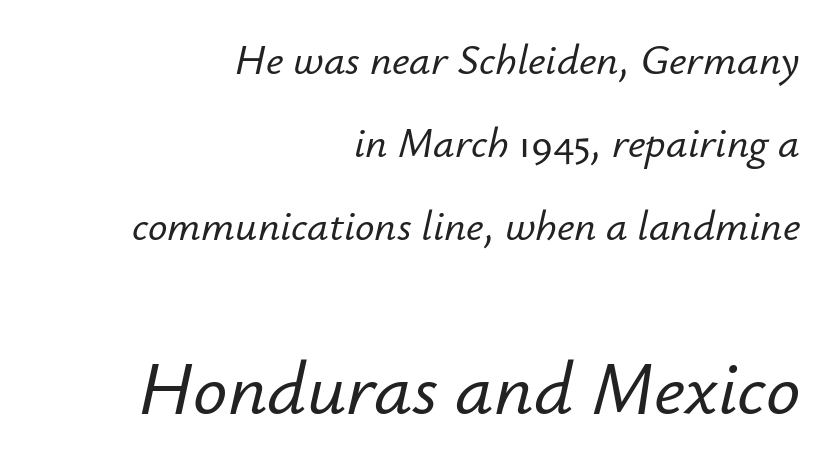
The image shows 76 px text type, italic (leaning right); set right-aligned, loose line spacing (1.93x), normal letter spacing, not underlined; the second (bottom) block is 1.77x larger; low stroke contrast and a small x-height.
